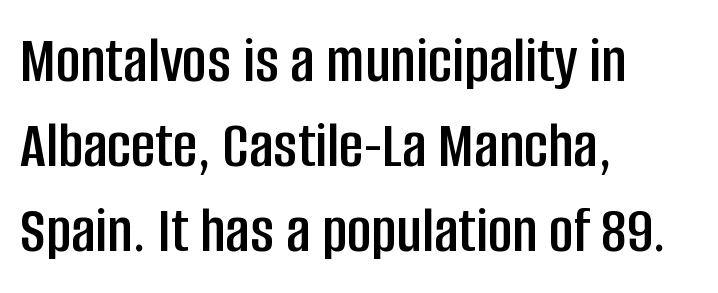
Q: Is the text italic (slanted)? A: No, it is upright.
Q: Is the typeface a serif or a sans-serif typeface? A: Sans-serif.
Q: Is the text underlined? A: No.
Q: How is the paragraph aligned? A: Left-aligned.
Q: Is the spacing between letters normal or unusually wide? A: Normal.
Q: Is the spacing between lines tight, normal or loose? A: Normal.
Q: Width (condensed, normal, or wide)? A: Condensed.
Q: Stroke contrast? A: Low.
Q: x-height? A: Large.
Q: Monospaced? A: No.
